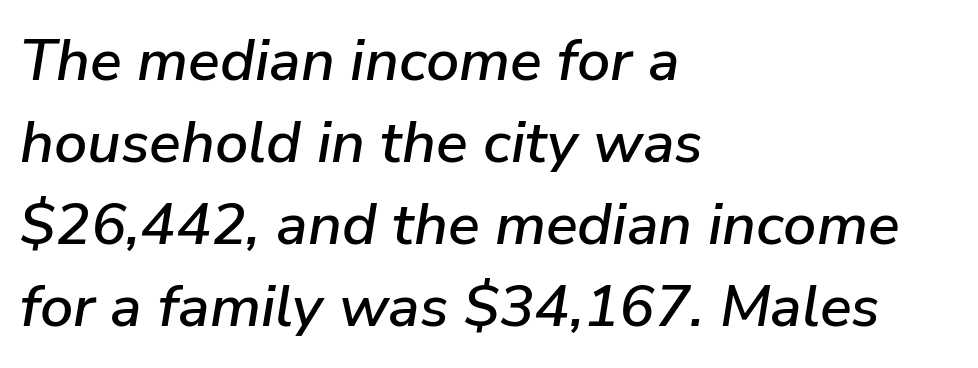
The image shows 59 px text type, italic (leaning right); set left-aligned, normal line spacing (1.39x), normal letter spacing, not underlined; low stroke contrast and a medium x-height.
